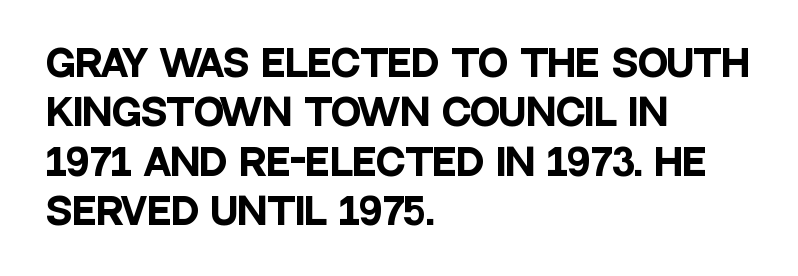
{"serif": "no", "italic": "no", "bold": "yes", "weight": "heavy", "width": "condensed", "stroke_contrast": "low", "x_height": "large", "monospaced": "no", "underline": "no", "align": "left", "line_spacing": "normal", "line_spacing_ratio": 1.37, "letter_spacing": "normal", "letter_spacing_em": 0.0, "glyph_px": 36}
